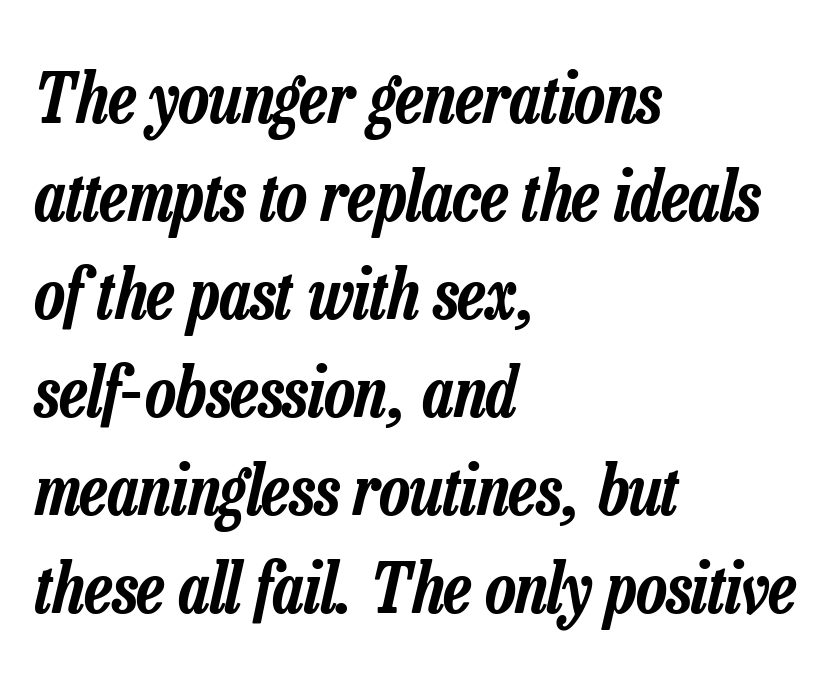
Alignment: flush left. Spacing verdict: proportional, widths tailored to each character. This rendering features lettering with no underline. Italic? Definitely — the glyphs are oblique. The horizontal fit of the characters is conventional and even.
